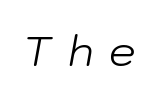
The image shows 42 px light type, italic (leaning right); set unusually wide letter spacing (+0.37 em), not underlined; low stroke contrast and a medium x-height.
